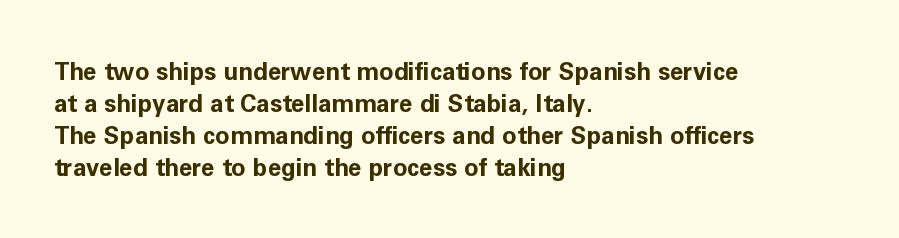
Heavy-handed strokes throughout: this text is bold. Ordinary non-slanted type is in use. The text block is weighted toward the left margin, trailing off unevenly rightward. Students, observe: this is what conventionally led text looks like. Students, note that the glyphs here touch the page at normal intervals. The words here are not underlined.
